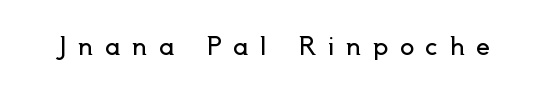
{"italic": "no", "bold": "no", "underline": "no", "letter_spacing": "wide", "letter_spacing_em": 0.48, "glyph_px": 24}
